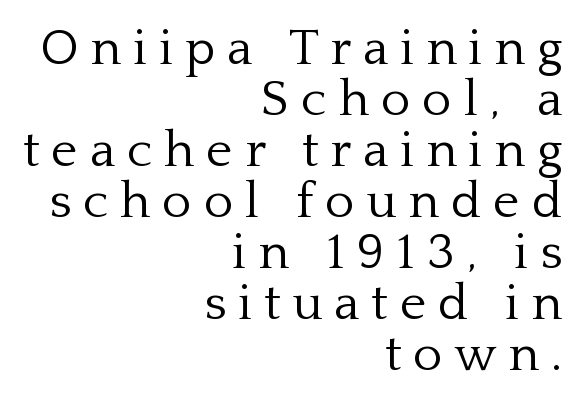
The image shows 51 px light serif type, upright; set right-aligned, tight line spacing (1.0x), unusually wide letter spacing (+0.23 em), not underlined; low stroke contrast and a medium x-height.
